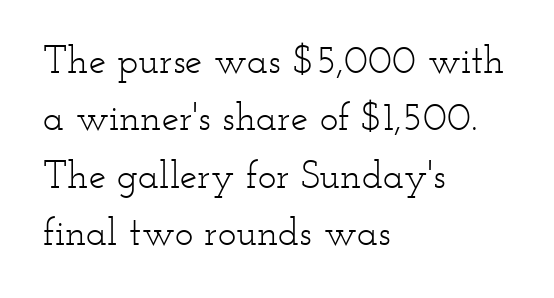
The image shows 39 px light, wide serif type, upright; set left-aligned, normal line spacing (1.47x), normal letter spacing, not underlined; low stroke contrast and a small x-height.
